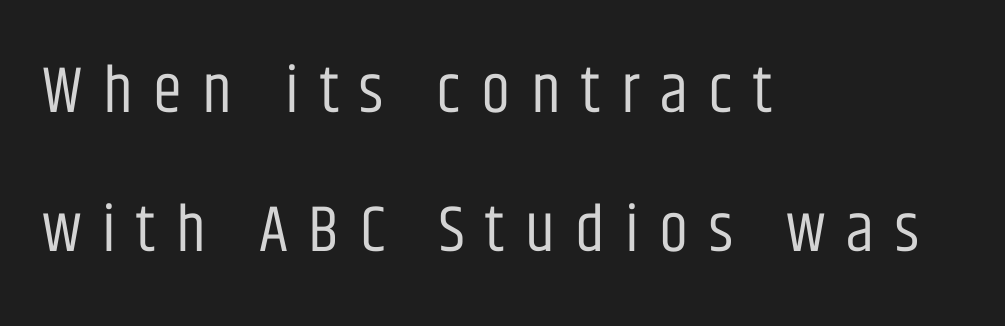
Inter-character spacing is expanded well beyond the font's built-in metrics. You could fit nearly another row in the gap between these rows. The face used here is a sans, in the tradition of grotesques and geometrics. A typesetter would call this proportional, since set widths differ per character.
